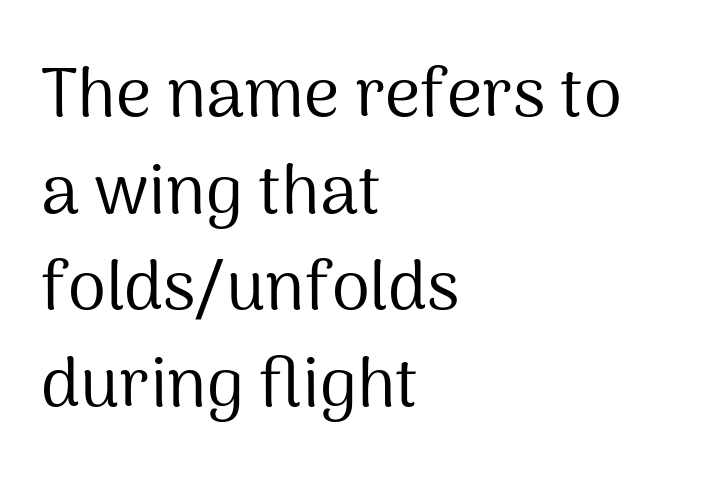
The image shows 69 px regular-weight sans-serif type, upright; set left-aligned, normal line spacing (1.4x), normal letter spacing, not underlined; medium stroke contrast and a medium x-height.
